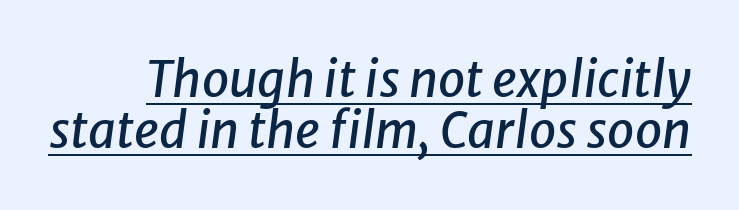
The image shows 49 px text type, italic (leaning right); set tight line spacing (1.04x), normal letter spacing, underlined; low stroke contrast and a medium x-height.
